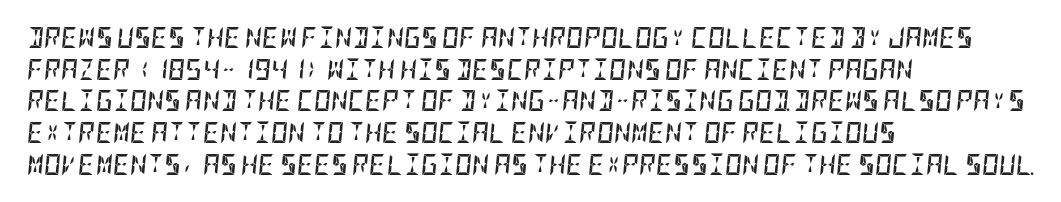
The letters are slanted; this is an italic face. Students, observe: this is what conventionally led text looks like. Check the space under the baseline: it is left empty. All the whitespace from short lines collects on the right. The tracking reads as untouched default to a designer's eye.
